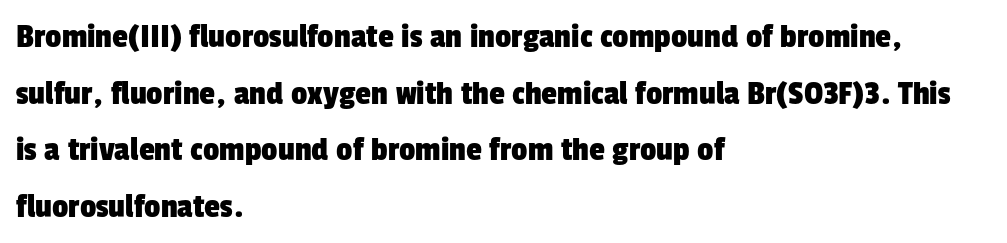
{"serif": "no", "width": "condensed", "stroke_contrast": "low", "x_height": "medium", "monospaced": "no", "underline": "no", "align": "left", "line_spacing": "normal", "line_spacing_ratio": 1.57, "letter_spacing": "normal", "letter_spacing_em": 0.0, "glyph_px": 36}
